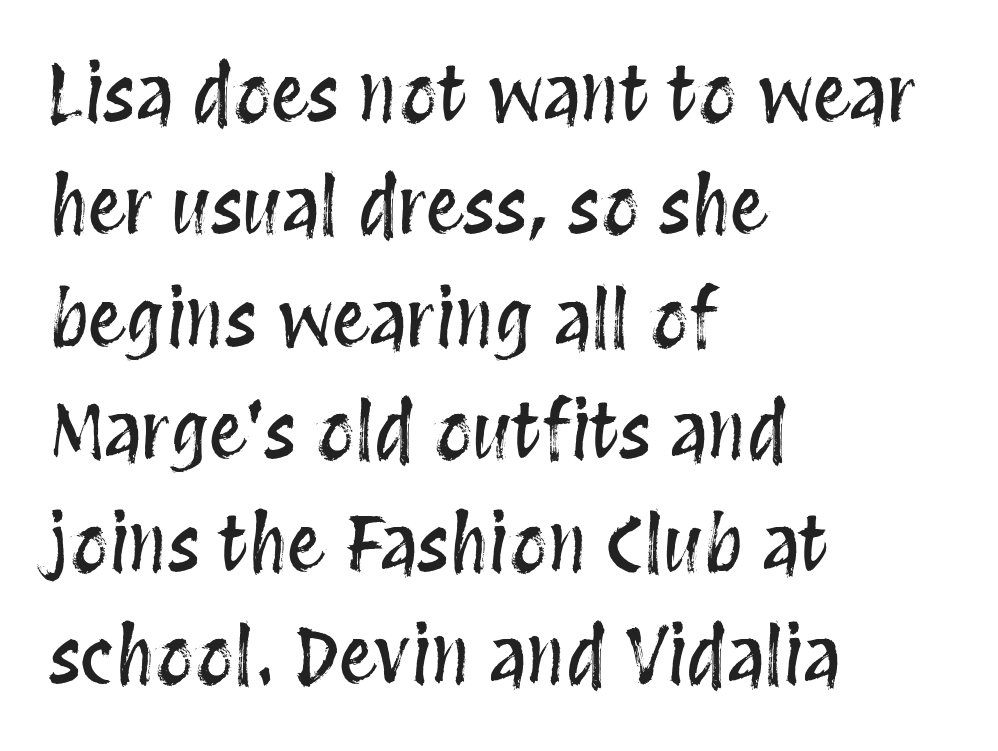
Q: Is the text italic (slanted)? A: No, it is upright.
Q: Is the text underlined? A: No.
Q: How is the paragraph aligned? A: Left-aligned.
Q: Is the spacing between letters normal or unusually wide? A: Normal.
Q: Is the spacing between lines tight, normal or loose? A: Normal.
Q: Width (condensed, normal, or wide)? A: Condensed.
Q: Stroke contrast? A: Medium.
Q: x-height? A: Large.
Q: Monospaced? A: No.
